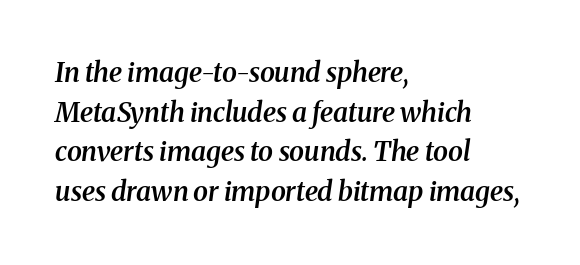
Q: Is the text bold? A: Semi-bold.
Q: Is the text italic (slanted)? A: Yes, it leans right by about 8 degrees.
Q: Is the text underlined? A: No.
Q: How is the paragraph aligned? A: Left-aligned.
Q: Is the spacing between letters normal or unusually wide? A: Normal.
Q: Is the spacing between lines tight, normal or loose? A: Normal.
